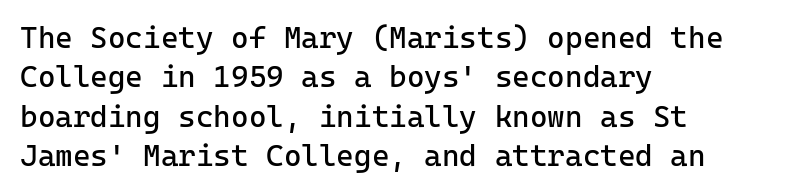
The image shows 30 px regular-weight sans-serif type, upright, monospaced; set left-aligned, normal line spacing (1.31x), normal letter spacing, not underlined; low stroke contrast and a medium x-height.
